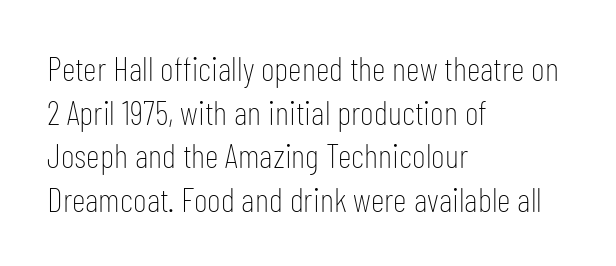
The image shows 34 px thin, condensed sans-serif type, upright; set left-aligned, normal line spacing (1.28x), normal letter spacing, not underlined; low stroke contrast and a medium x-height.
